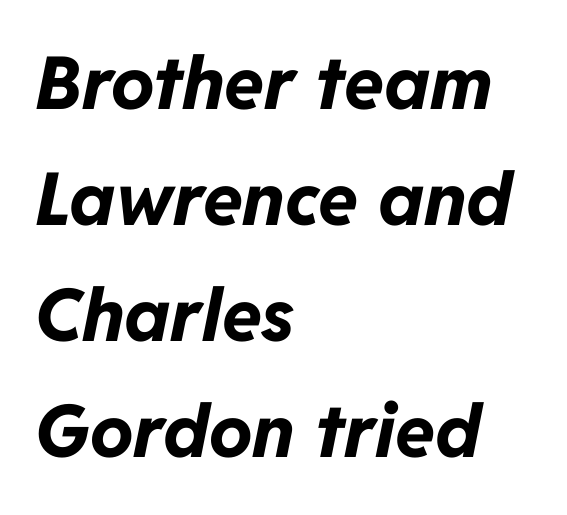
The letters sit at their default tracking, neither squeezed nor spread. In terms of posture, this sample is oblique. The glyphs are unaccompanied by any horizontal stroke below them. All the whitespace from short lines collects on the right. What weight is shown? A full bold with thick strokes.
